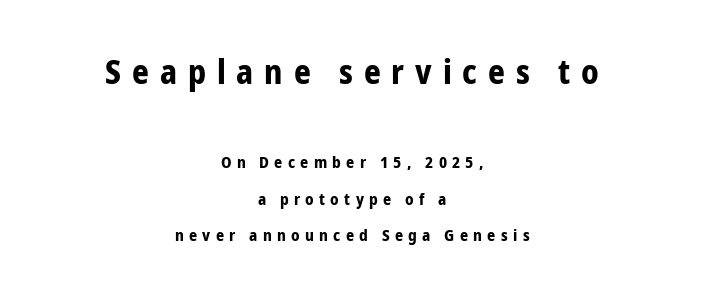
The image shows 33 px bold, condensed sans-serif type, upright; set centered, loose line spacing (2.29x), unusually wide letter spacing (+0.33 em), not underlined; the first (top) block is 2.06x larger; low stroke contrast and a medium x-height.
